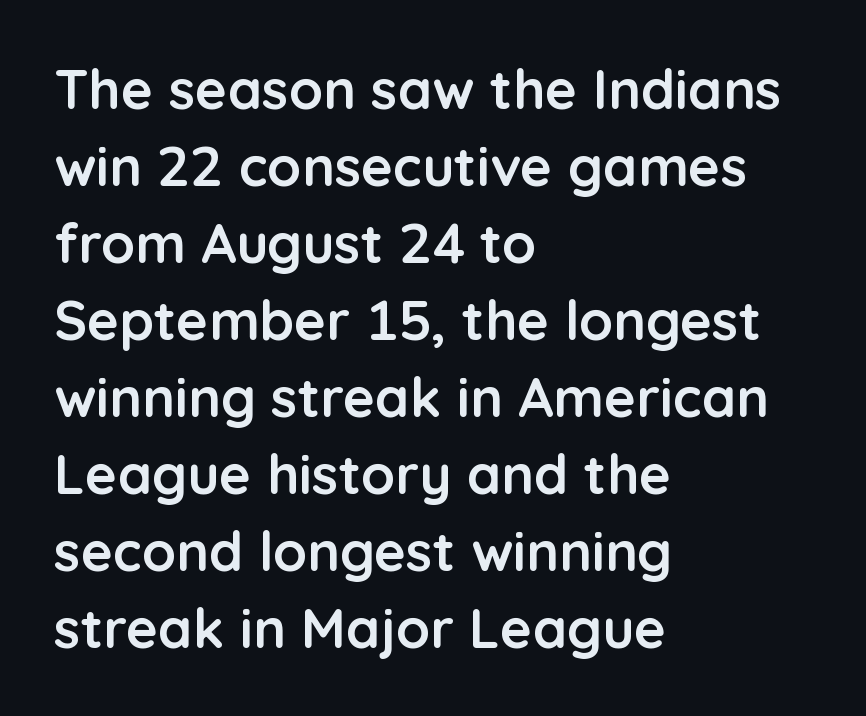
{"serif": "no", "italic": "no", "bold": "yes", "weight": "semibold", "width": "normal", "stroke_contrast": "low", "x_height": "medium", "monospaced": "no", "underline": "no", "align": "left", "line_spacing": "normal", "line_spacing_ratio": 1.4, "letter_spacing": "normal", "letter_spacing_em": 0.0, "glyph_px": 55}
